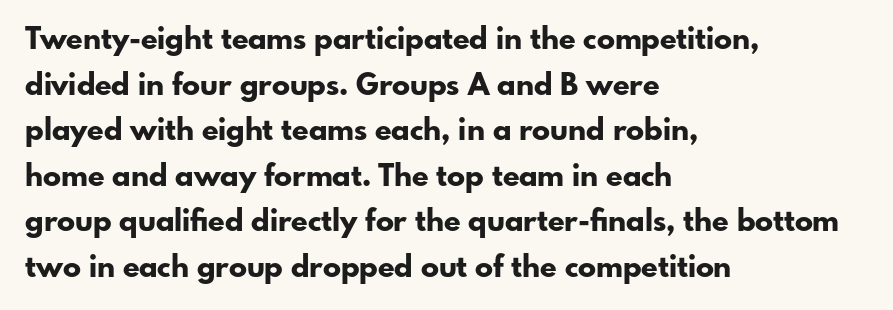
The image shows 30 px bold sans-serif type, upright; set left-aligned, normal line spacing (1.52x), normal letter spacing, not underlined; low stroke contrast and a small x-height.
